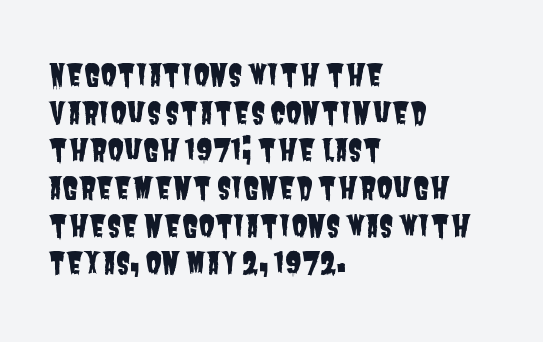
{"serif": "no", "width": "condensed", "stroke_contrast": "low", "x_height": "large", "monospaced": "no", "underline": "no", "align": "left", "line_spacing": "normal", "line_spacing_ratio": 1.3, "letter_spacing": "normal", "letter_spacing_em": 0.0, "glyph_px": 29}
